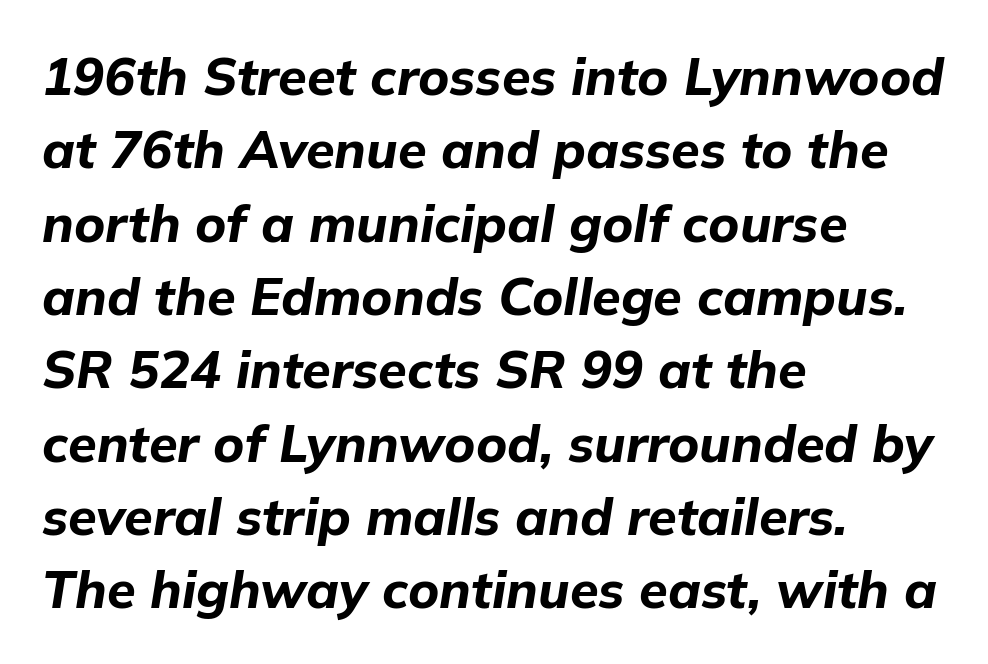
The image shows 52 px bold type, italic (leaning right); set left-aligned, normal line spacing (1.41x), normal letter spacing, not underlined; low stroke contrast and a medium x-height.
